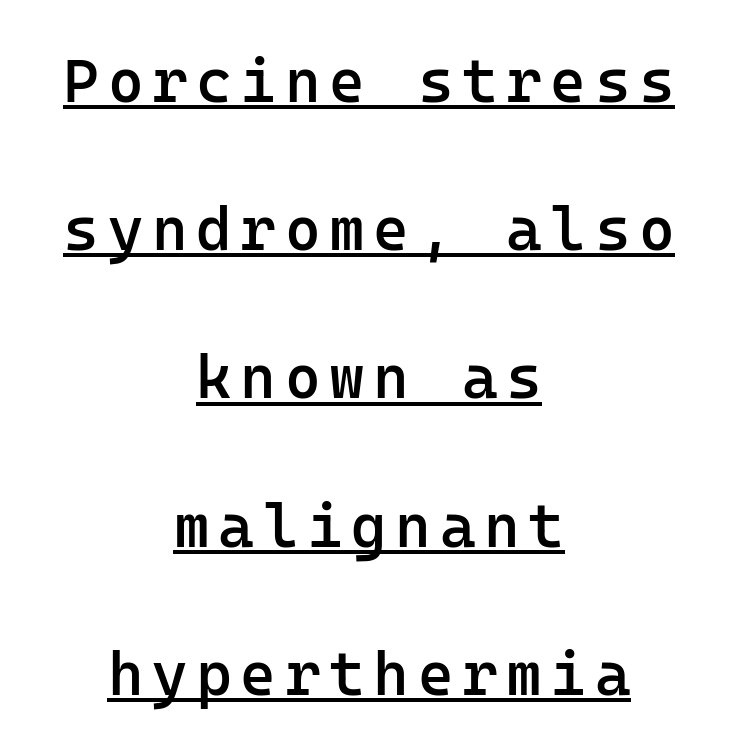
{"serif": "no", "italic": "no", "bold": "semi", "weight": "semibold", "width": "normal", "stroke_contrast": "low", "x_height": "medium", "monospaced": "yes", "underline": "yes", "align": "center", "line_spacing": "loose", "line_spacing_ratio": 2.43, "glyph_px": 61}
